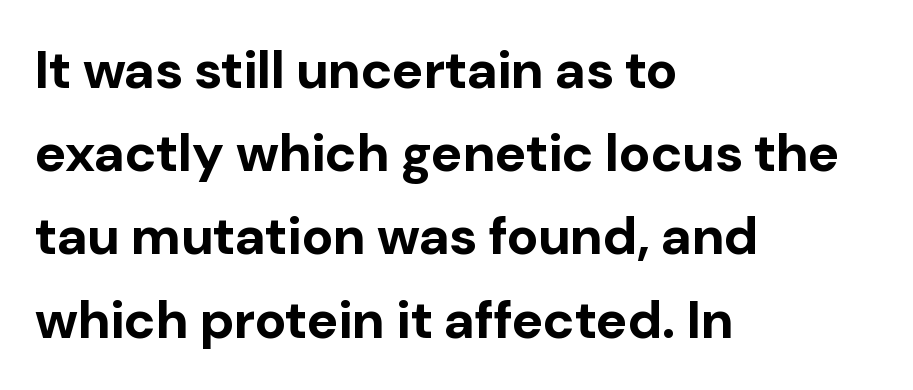
Q: Is the text bold? A: Yes.
Q: Is the text italic (slanted)? A: No, it is upright.
Q: Is the typeface a serif or a sans-serif typeface? A: Sans-serif.
Q: Is the text underlined? A: No.
Q: How is the paragraph aligned? A: Left-aligned.
Q: Is the spacing between letters normal or unusually wide? A: Normal.
Q: Is the spacing between lines tight, normal or loose? A: Normal.
Q: Width (condensed, normal, or wide)? A: Normal.
Q: Stroke contrast? A: Low.
Q: x-height? A: Medium.
Q: Monospaced? A: No.
